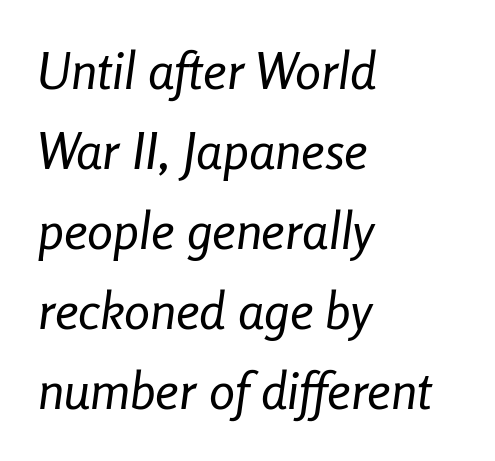
{"italic": "yes", "lean": "right", "slant_degrees": 8, "bold": "no", "weight": "regular", "width": "condensed", "stroke_contrast": "low", "x_height": "medium", "monospaced": "no", "underline": "no", "align": "left", "line_spacing": "normal", "line_spacing_ratio": 1.54, "letter_spacing": "normal", "letter_spacing_em": 0.0, "glyph_px": 52}
